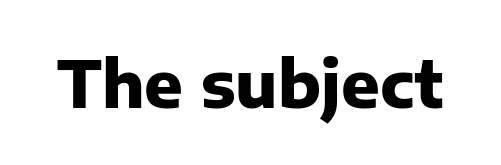
Between one letter and the next there's only the usual sliver of space. Note the varied advance widths — an 'i' is clearly narrower than an 'm'. Rendered with straight, roman letterforms. Beneath every word, the page is bare. Plenty of ink on the page — the face is bold.
